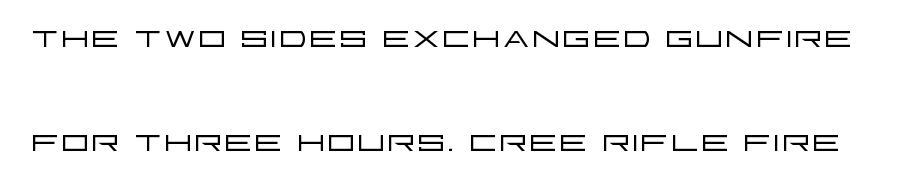
The space between consecutive lines is lavish. The rendering uses natural spacing where letterforms have individual widths. Caption: standard tracking, unaltered. It's the straight-up-and-down kind of type. The strip under each line holds only bare page. Is this a heavy cut? Hardly; it is regular or lighter.
